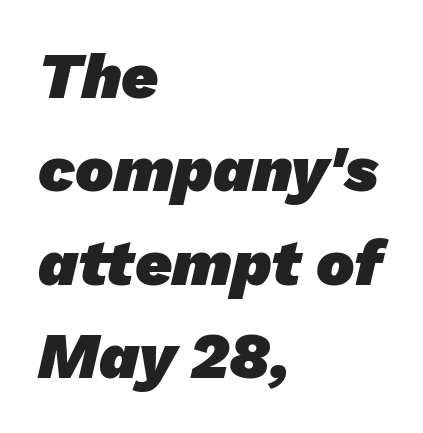
{"serif": "no", "bold": "yes", "weight": "heavy", "width": "normal", "stroke_contrast": "low", "x_height": "medium", "monospaced": "no", "underline": "no", "align": "left", "line_spacing": "normal", "line_spacing_ratio": 1.46, "letter_spacing": "normal", "letter_spacing_em": 0.0, "glyph_px": 64}
